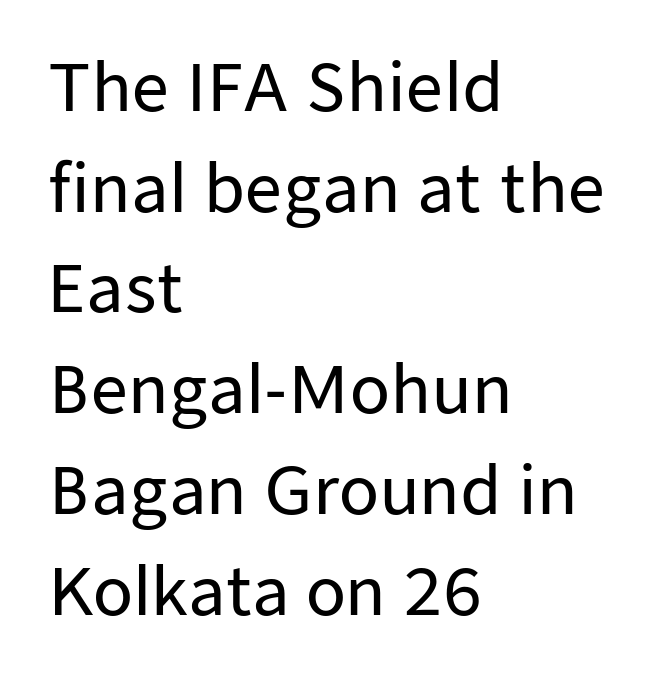
{"serif": "no", "italic": "no", "width": "normal", "stroke_contrast": "low", "x_height": "medium", "monospaced": "no", "underline": "no", "align": "left", "line_spacing": "normal", "line_spacing_ratio": 1.55, "letter_spacing": "normal", "letter_spacing_em": 0.0, "glyph_px": 65}
